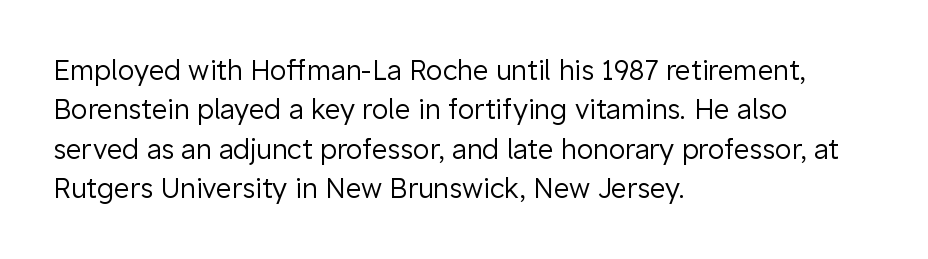
Q: Is the text bold? A: No.
Q: Is the text italic (slanted)? A: No, it is upright.
Q: Is the text underlined? A: No.
Q: How is the paragraph aligned? A: Left-aligned.
Q: Is the spacing between letters normal or unusually wide? A: Normal.
Q: Is the spacing between lines tight, normal or loose? A: Normal.
